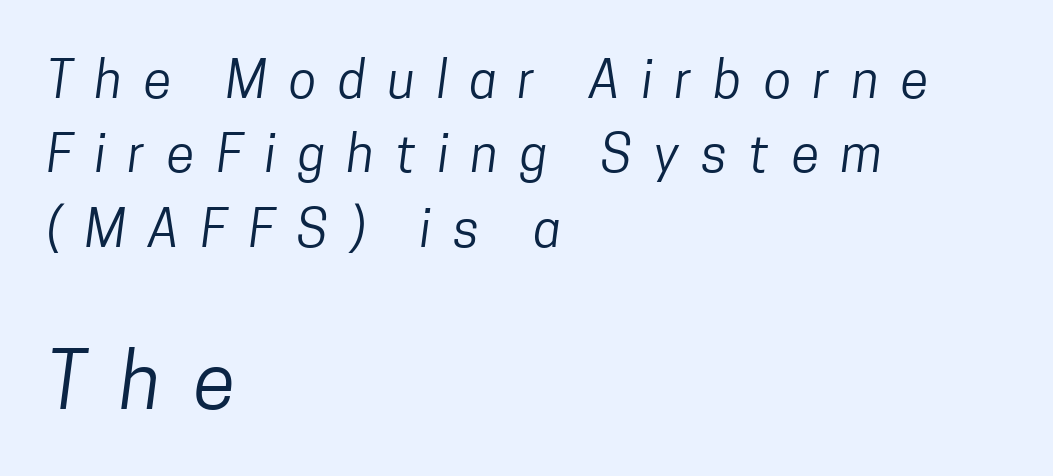
Font category for this specimen: sans-serif. In terms of leading, this rendering sits right in the middle. Block two is the big one; block one sits smaller above it. The rendering uses natural spacing where letterforms have individual widths.
